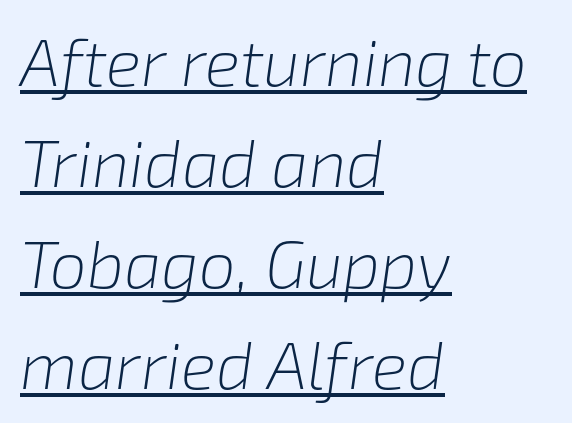
{"italic": "yes", "lean": "right", "slant_degrees": 8, "bold": "no", "weight": "light", "width": "normal", "stroke_contrast": "low", "x_height": "medium", "monospaced": "no", "underline": "yes", "align": "left", "line_spacing": "normal", "line_spacing_ratio": 1.53, "letter_spacing": "normal", "letter_spacing_em": 0.0, "glyph_px": 66}
